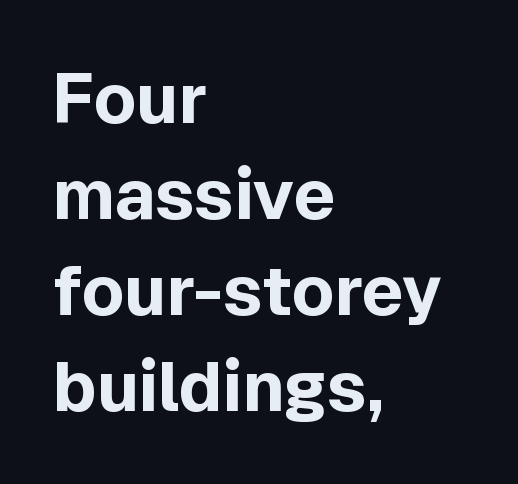
{"serif": "no", "italic": "no", "bold": "yes", "weight": "bold", "width": "normal", "x_height": "medium", "monospaced": "no", "underline": "no", "align": "left", "line_spacing": "normal", "line_spacing_ratio": 1.37, "letter_spacing": "normal", "letter_spacing_em": 0.0, "glyph_px": 70}
